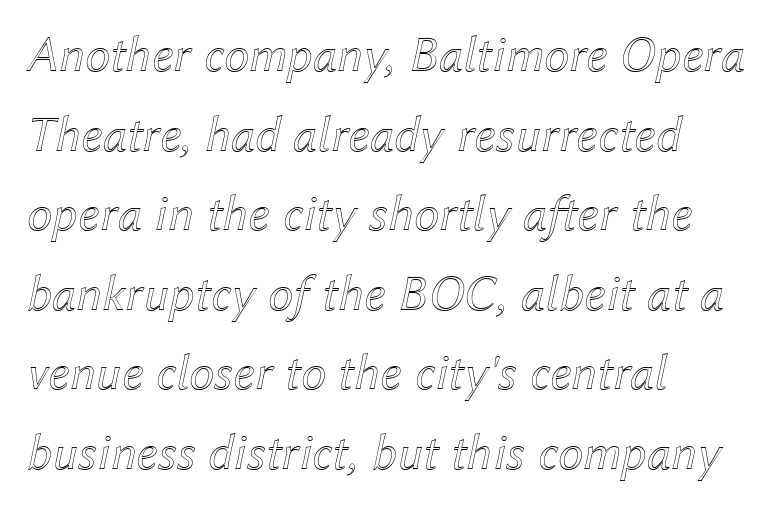
{"italic": "yes", "lean": "right", "slant_degrees": 12, "width": "normal", "x_height": "medium", "monospaced": "no", "underline": "no", "align": "left", "line_spacing": "normal", "line_spacing_ratio": 1.56, "letter_spacing": "normal", "letter_spacing_em": 0.0, "glyph_px": 51}
